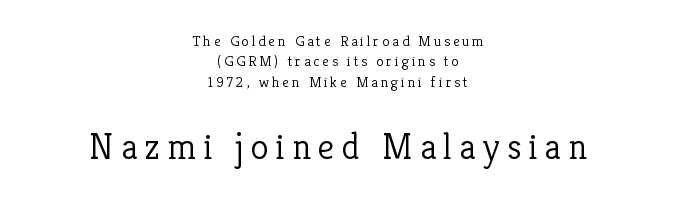
The image shows 37 px light serif type, upright; set centered, normal line spacing (1.36x), not underlined; the second (bottom) block is 2.47x larger; low stroke contrast and a medium x-height.
